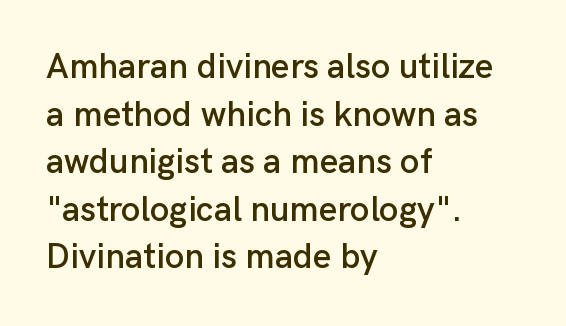
The image shows 35 px sans-serif type, upright; set left-aligned, normal line spacing (1.36x), normal letter spacing, not underlined; low stroke contrast and a medium x-height.
